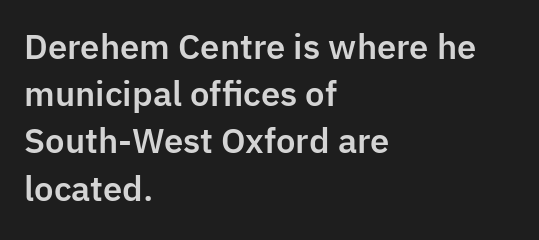
Lines of text with bare space underneath. A normal amount of white space separates one row of letters from the next. Inter-character spacing is left at the font's built-in metrics. Unlike a traditional serif, this face leaves its strokes unadorned. Posture: vertical.
